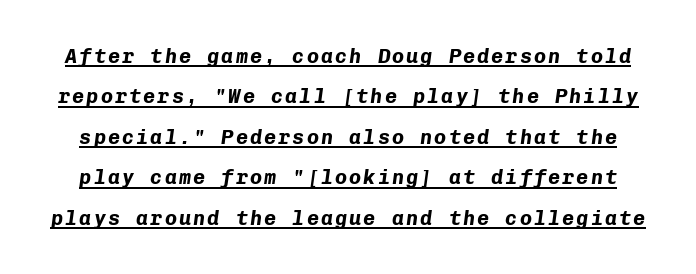
These words are printed bold, with thick strokes throughout. Emphasis is given by a line drawn under the lettering. Vertically, the passage feels expansive, rows floating well apart. Designer's note — italics engaged.
